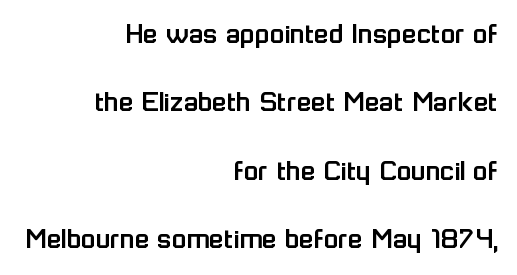
The rendering uses a large line-height, opening up the rows. Grotesque or geometric, the face here clearly has no serifs. You could call the tracking neutral — neither tight nor loose. The passage shown is not underscored anywhere. Here the designer chose a conventional face with non-uniform glyph widths.
